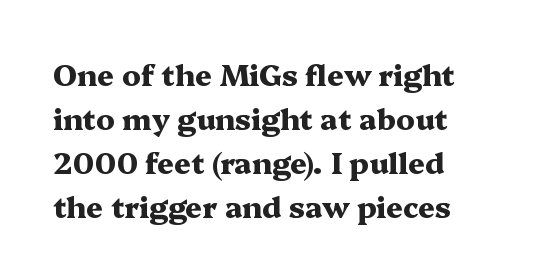
The strip under each line holds only bare page. How are the letters spaced? Ordinarily, with no added tracking. Does the leading feel generous? No, just average. The rendering anchors every line to the left-hand side. Each letter's strokes conclude with small projecting serifs.
